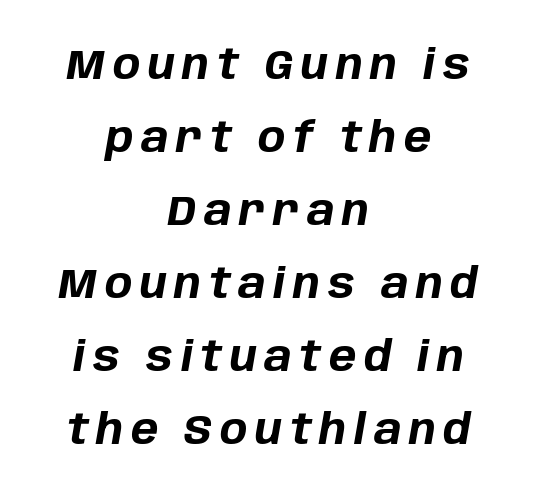
The image shows 41 px bold type, italic (leaning right); set centered, line spacing 1.78x, not underlined; low stroke contrast and a large x-height.
